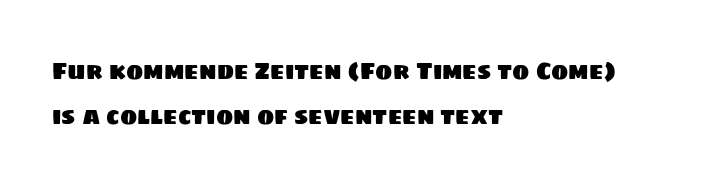
The block of text is sparse from top to bottom, with ample space between rows. Students, note that the glyphs here touch the page at normal intervals. Each row of text sits above clean, open space. A classic flush-left, rag-right setting is used for this passage.
